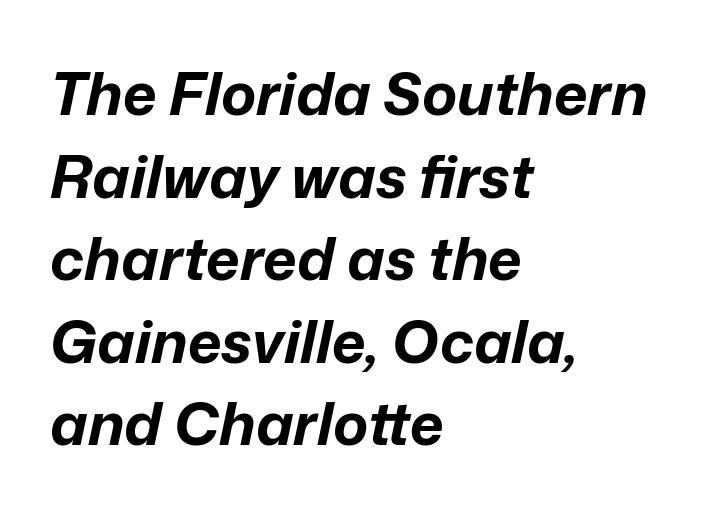
Successive baselines arrive at the customary interval. Look at the tracking — it's just the regular setting, nothing added. Its strokes are broad and dark, the hallmark of bold type. Think of a printed novel: that variable character pitch is what you see here.
